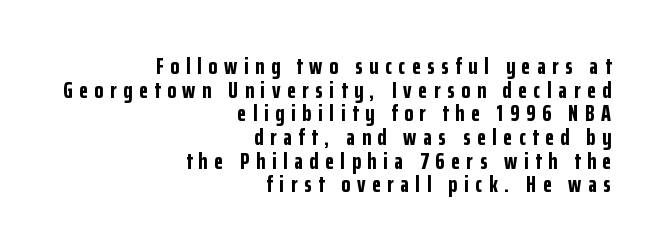
{"italic": "no", "bold": "yes", "underline": "no", "align": "right", "line_spacing": "tight", "line_spacing_ratio": 1.03, "letter_spacing": "wide", "letter_spacing_em": 0.29, "glyph_px": 23}
